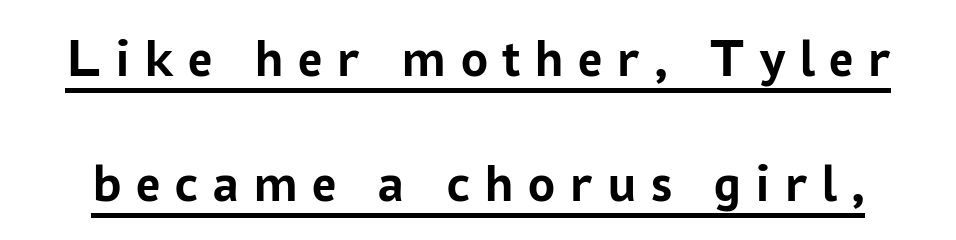
The image shows 54 px semibold sans-serif type, upright; set loose line spacing (2.31x), unusually wide letter spacing (+0.26 em), underlined; low stroke contrast and a medium x-height.
